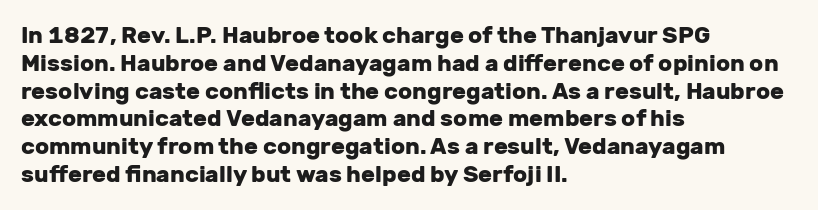
The image shows 23 px bold type, upright; set left-aligned, line spacing 1.21x, normal letter spacing, not underlined.
